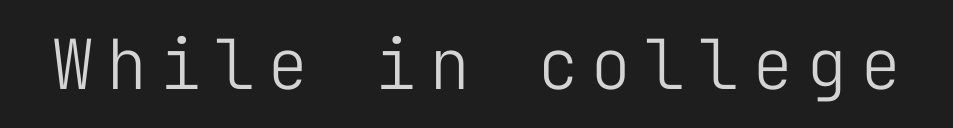
Weight class: somewhere from thin through regular. Italic? Not at all — the glyphs are vertical. Unlike a traditional serif, this face leaves its strokes unadorned. Fixed-width glyphs throughout — classic coding-font behaviour. Descender tails drop into unmarked territory.
